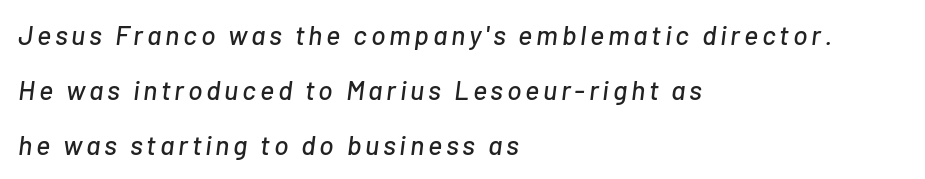
{"italic": "yes", "lean": "right", "slant_degrees": 7, "underline": "no", "align": "left", "line_spacing": "loose", "line_spacing_ratio": 2.03, "glyph_px": 27}
